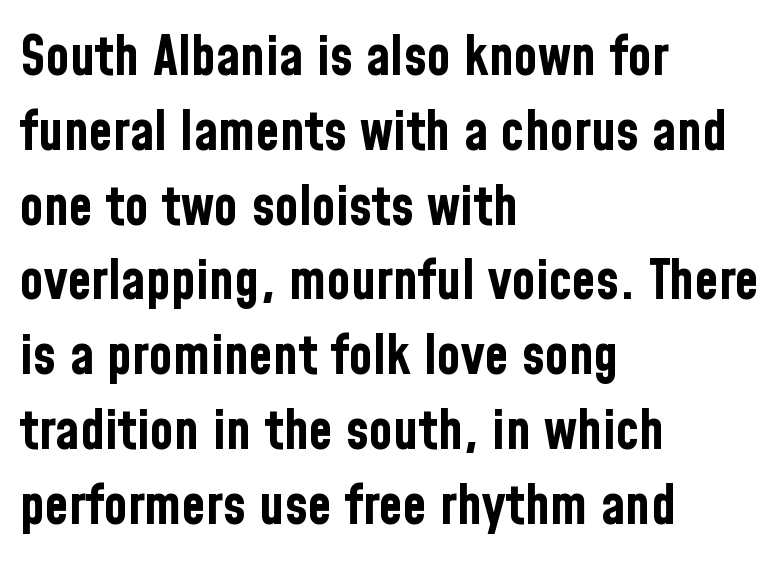
{"serif": "no", "italic": "no", "bold": "yes", "weight": "bold", "width": "condensed", "stroke_contrast": "low", "x_height": "medium", "monospaced": "no", "underline": "no", "align": "left", "line_spacing": "normal", "line_spacing_ratio": 1.36, "letter_spacing": "normal", "letter_spacing_em": 0.0, "glyph_px": 55}
